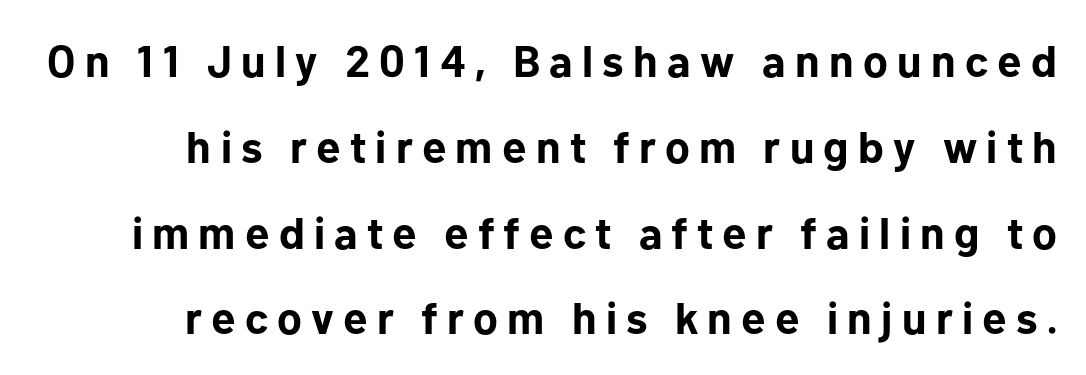
The image shows 44 px bold sans-serif type, upright; set right-aligned, loose line spacing (1.95x), unusually wide letter spacing (+0.21 em), not underlined; low stroke contrast and a medium x-height.
